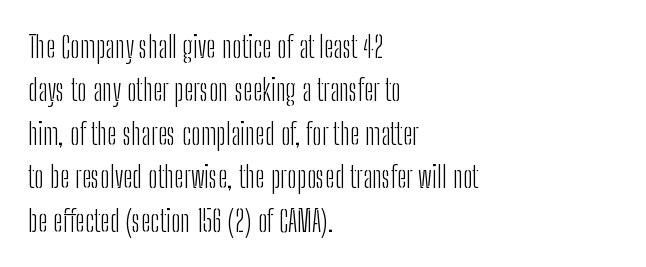
{"serif": "no", "italic": "no", "bold": "no", "weight": "light", "width": "condensed", "stroke_contrast": "low", "x_height": "medium", "monospaced": "no", "underline": "no", "align": "left", "line_spacing": "normal", "line_spacing_ratio": 1.45, "letter_spacing": "normal", "letter_spacing_em": 0.0, "glyph_px": 30}
